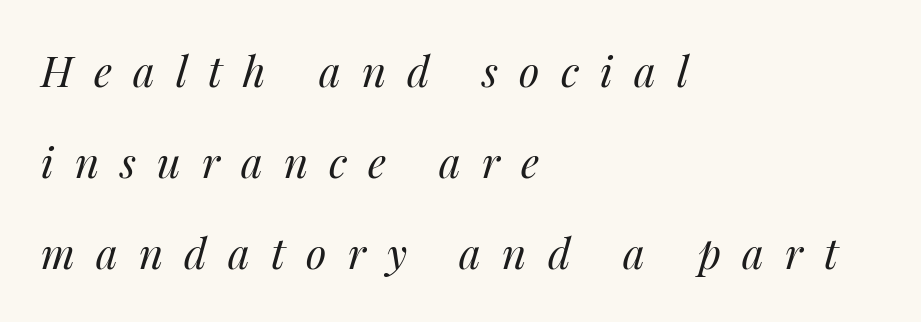
The image shows 42 px regular-weight type, italic (leaning right); set left-aligned, loose line spacing (2.17x), unusually wide letter spacing (+0.5 em), not underlined; medium stroke contrast and a medium x-height.
